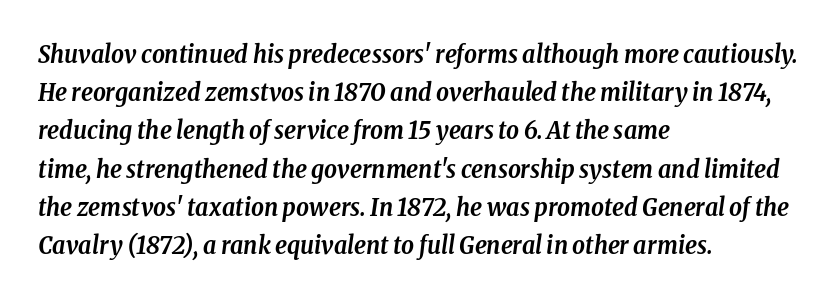
Is there much room between lines? A standard amount, neither cramped nor airy. When letters slant like this, we call the style italic. Tracking here is standard; glyphs follow each other at the usual distance. The passage shown is not underscored anywhere. I'd describe the lettering as bold — thick and assertive.
